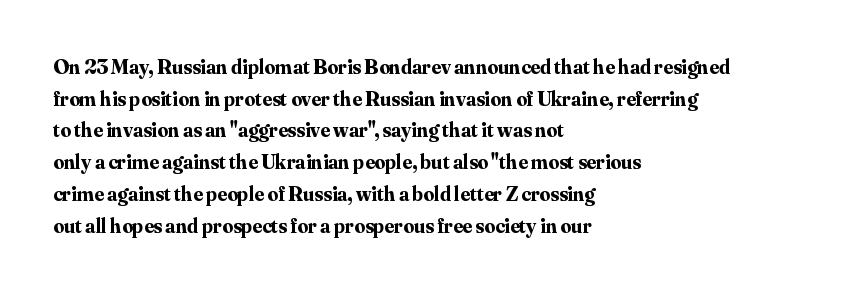
Q: Is the text bold? A: Yes.
Q: Is the text italic (slanted)? A: No, it is upright.
Q: Is the text underlined? A: No.
Q: How is the paragraph aligned? A: Left-aligned.
Q: Is the spacing between letters normal or unusually wide? A: Normal.
Q: Is the spacing between lines tight, normal or loose? A: Normal.
